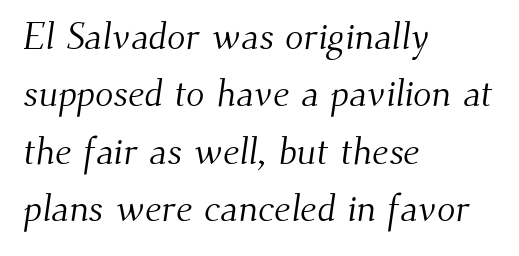
Q: Is the text bold? A: No.
Q: Is the typeface a serif or a sans-serif typeface? A: Serif.
Q: Is the text underlined? A: No.
Q: How is the paragraph aligned? A: Left-aligned.
Q: Is the spacing between letters normal or unusually wide? A: Normal.
Q: Is the spacing between lines tight, normal or loose? A: Normal.
Q: Width (condensed, normal, or wide)? A: Normal.
Q: Stroke contrast? A: Medium.
Q: x-height? A: Small.
Q: Monospaced? A: No.
